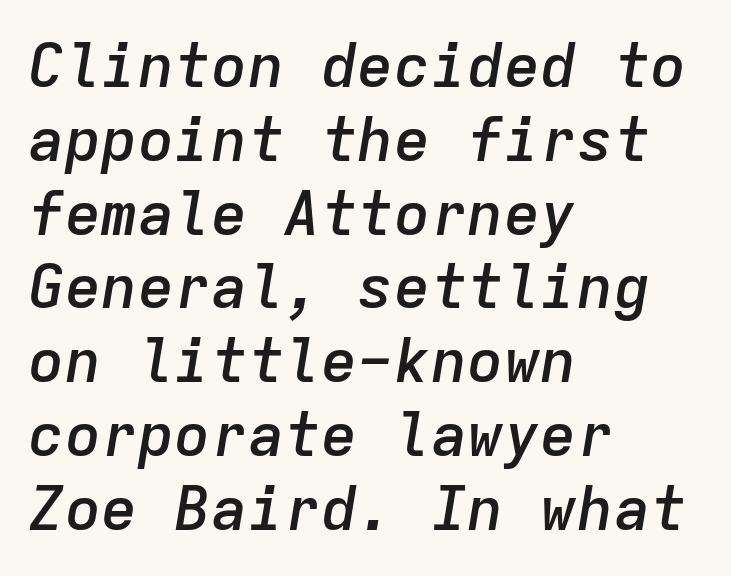
The image shows 61 px semibold type, italic (leaning right), monospaced; set left-aligned, line spacing 1.21x, normal letter spacing, not underlined; low stroke contrast and a medium x-height.
